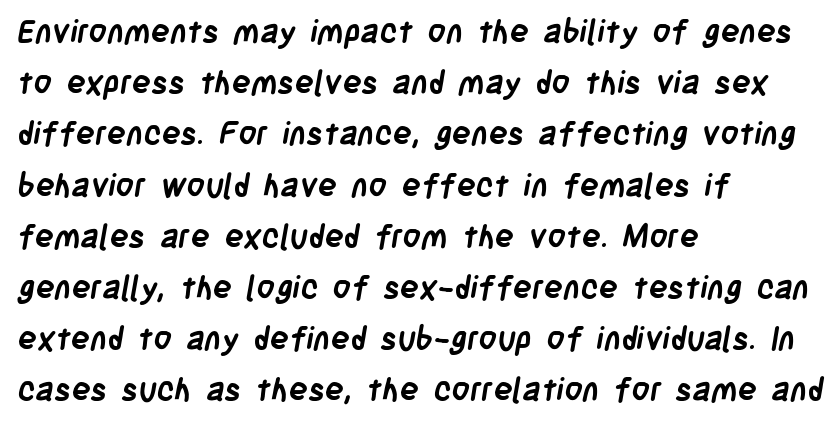
{"serif": "no", "bold": "yes", "weight": "semibold", "width": "condensed", "stroke_contrast": "low", "x_height": "large", "monospaced": "no", "underline": "no", "align": "left", "line_spacing": "normal", "line_spacing_ratio": 1.6, "letter_spacing": "normal", "letter_spacing_em": 0.0, "glyph_px": 32}
